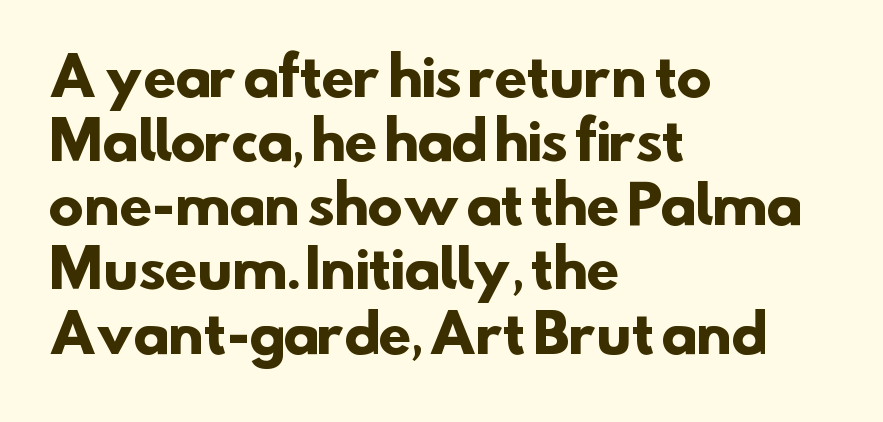
Serif or sans? Sans — the stroke terminals are bare. Pretty heavy lettering here — definitely bold. Is the block centered? No — it sits flush against the left margin. In terms of letterspacing, this is plain default setting.
